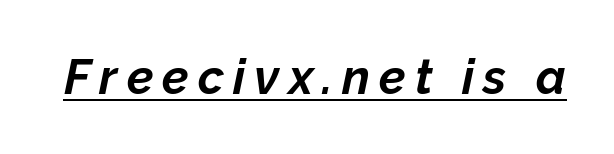
Q: Is the text bold? A: Yes.
Q: Is the text italic (slanted)? A: Yes, it leans right by about 12 degrees.
Q: Is the text underlined? A: Yes.
Q: Width (condensed, normal, or wide)? A: Normal.
Q: Stroke contrast? A: Low.
Q: x-height? A: Medium.
Q: Monospaced? A: No.
